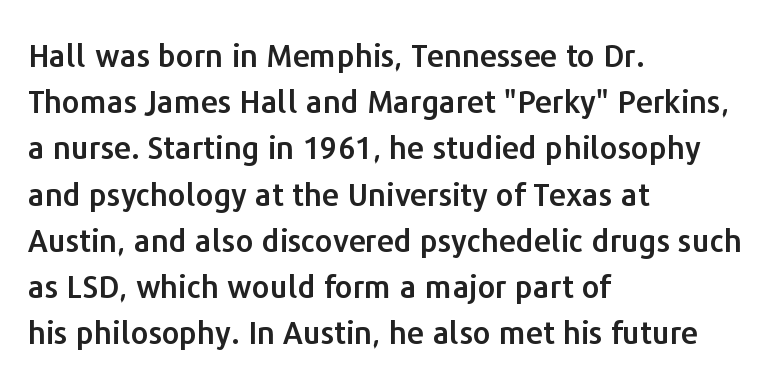
{"serif": "no", "italic": "no", "width": "normal", "stroke_contrast": "low", "x_height": "medium", "monospaced": "no", "underline": "no", "align": "left", "line_spacing": "normal", "line_spacing_ratio": 1.49, "letter_spacing": "normal", "letter_spacing_em": 0.0, "glyph_px": 31}
